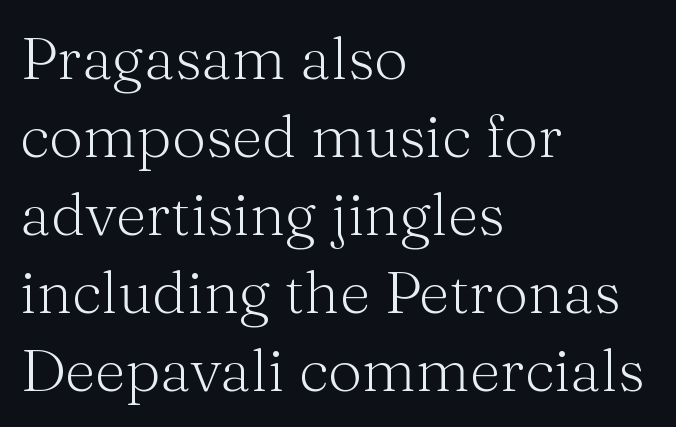
{"serif": "yes", "italic": "no", "bold": "no", "weight": "light", "width": "normal", "stroke_contrast": "medium", "x_height": "medium", "monospaced": "no", "underline": "no", "align": "left", "line_spacing": "normal", "line_spacing_ratio": 1.3, "letter_spacing": "normal", "letter_spacing_em": 0.0, "glyph_px": 60}
